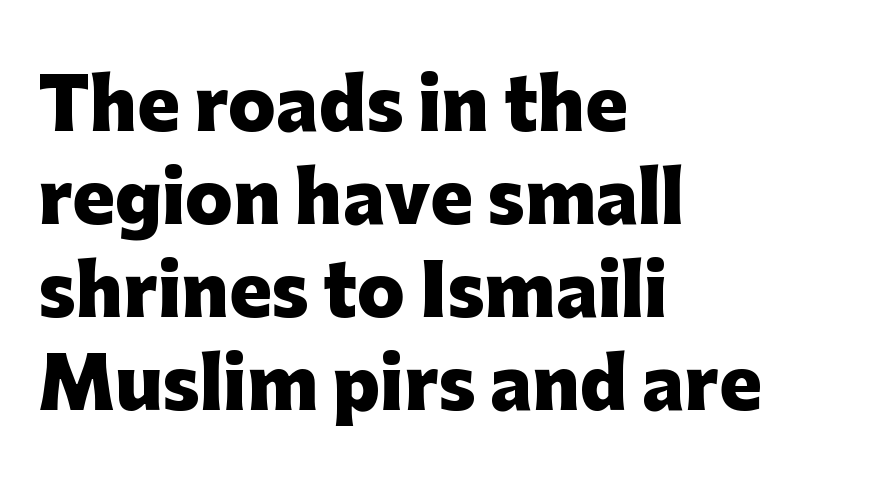
The image shows 70 px heavy sans-serif type, upright; set left-aligned, normal line spacing (1.33x), normal letter spacing, not underlined; low stroke contrast and a medium x-height.
